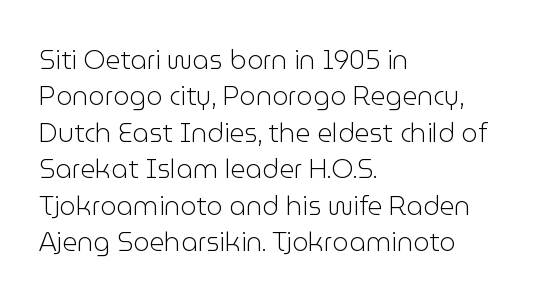
{"italic": "no", "bold": "no", "underline": "no", "align": "left", "line_spacing": "normal", "line_spacing_ratio": 1.4, "letter_spacing": "normal", "letter_spacing_em": 0.0, "glyph_px": 26}
